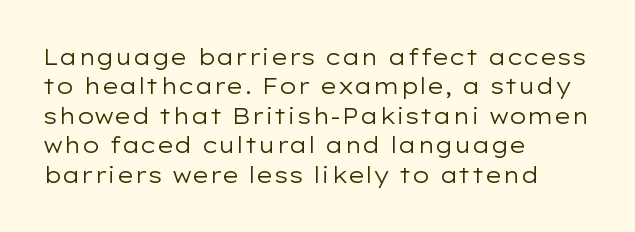
{"italic": "no", "bold": "no", "underline": "no", "align": "left", "line_spacing": "normal", "line_spacing_ratio": 1.34, "letter_spacing": "normal", "letter_spacing_em": 0.0, "glyph_px": 22}
